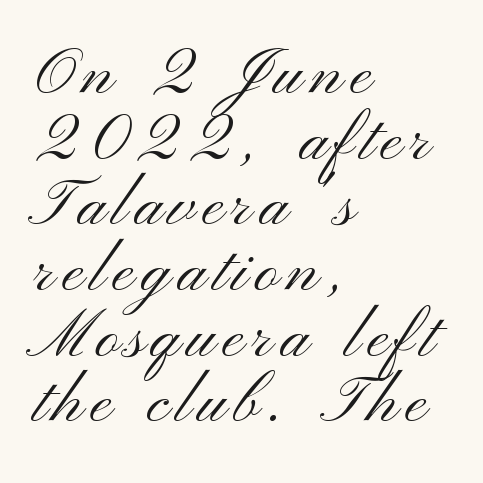
{"serif": "no", "bold": "no", "weight": "light", "width": "wide", "stroke_contrast": "medium", "x_height": "small", "monospaced": "no", "underline": "no", "align": "left", "line_spacing": "tight", "line_spacing_ratio": 1.01, "glyph_px": 65}
